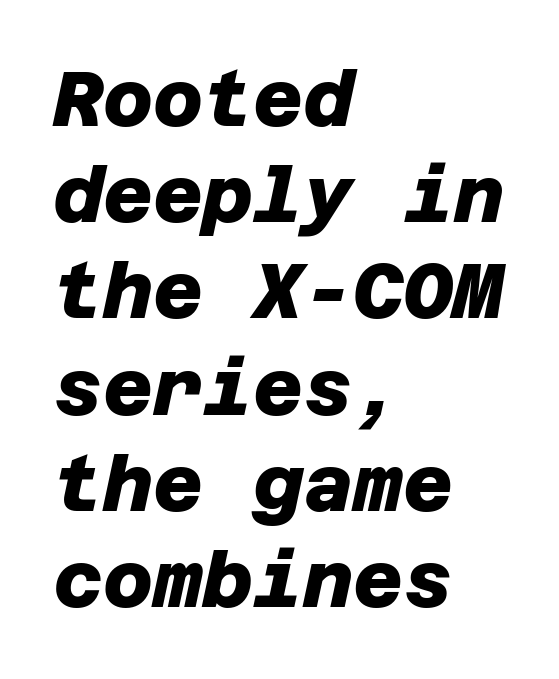
The image shows 77 px heavy sans-serif type; set left-aligned, normal line spacing (1.25x), normal letter spacing, not underlined; low stroke contrast and a large x-height.
